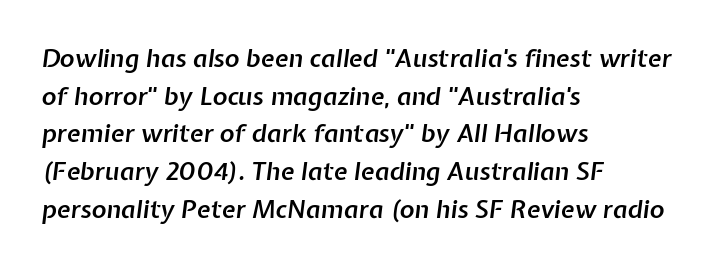
The strip under each line holds only bare page. These words are printed semibold, heavier than regular yet not bold. The axis of the letterforms is tilted away from vertical. Each new line begins a customary step beneath the previous one.
